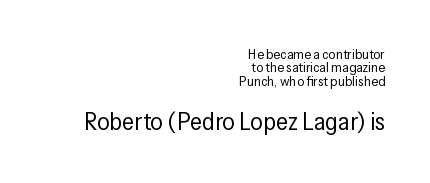
Visually the block forms a straight wall on the right and a jagged coastline on the left. Students, note that the glyphs here touch the page at normal intervals. The lettering stays uniformly vertical, giving the passage a roman look. The space between consecutive lines is stingy. Weight: regular or lighter.
